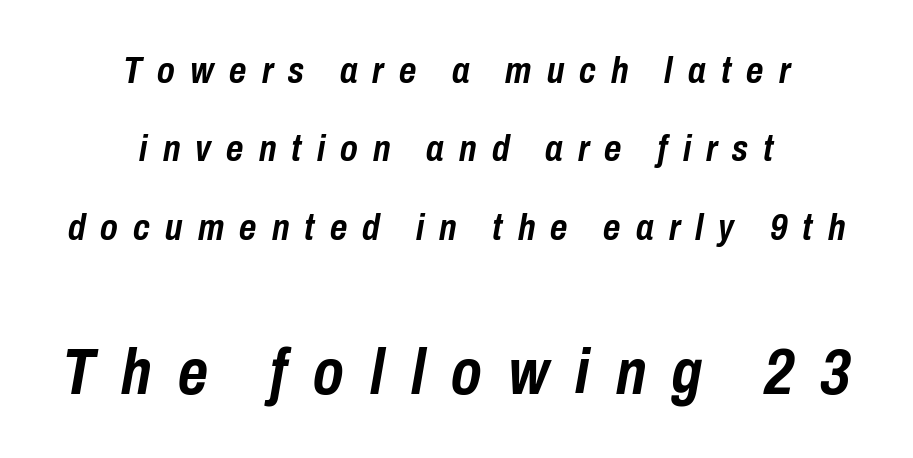
Q: Is the text bold? A: Yes.
Q: Is the text italic (slanted)? A: Yes, it leans right by about 10 degrees.
Q: Is the text underlined? A: No.
Q: How is the paragraph aligned? A: Centered.
Q: Is the spacing between letters normal or unusually wide? A: Unusually wide.
Q: Is the spacing between lines tight, normal or loose? A: Loose.
Q: Which block of text is set in a larger size, the first (top) or the second (bottom)? A: The second (bottom) one.
Q: Width (condensed, normal, or wide)? A: Condensed.
Q: Stroke contrast? A: Low.
Q: x-height? A: Medium.
Q: Monospaced? A: No.
